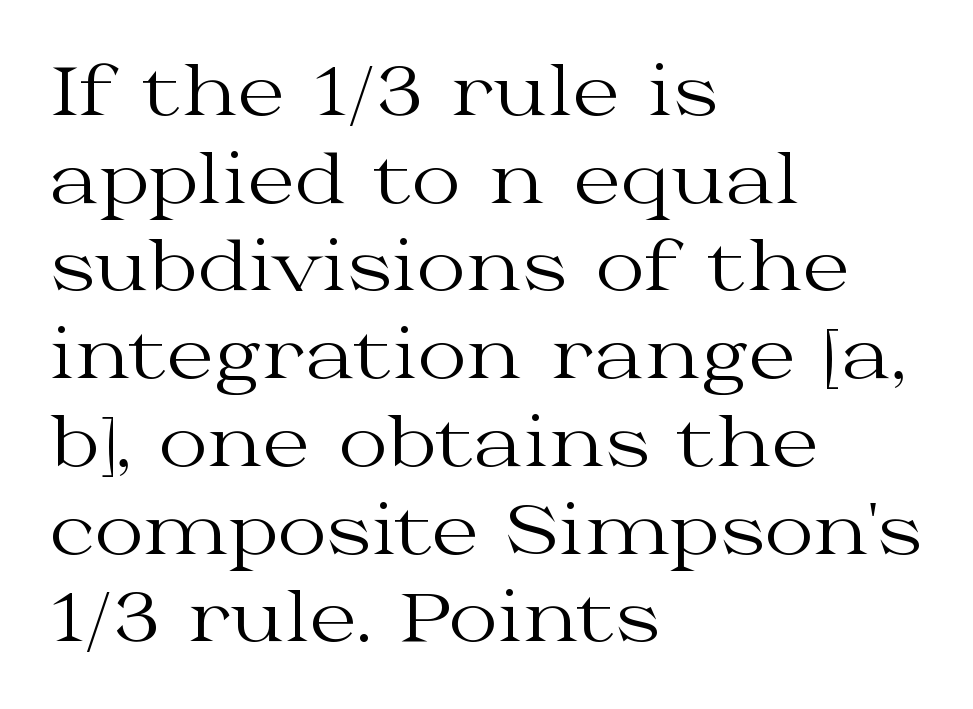
The image shows 68 px regular-weight, wide serif type, upright; set left-aligned, normal line spacing (1.29x), normal letter spacing, not underlined; medium stroke contrast and a medium x-height.
